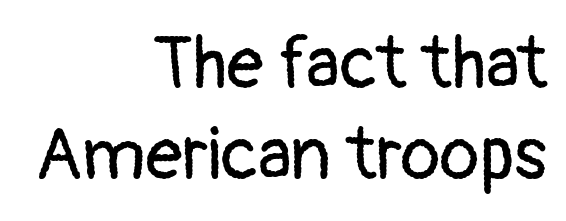
Q: Is the text bold? A: No.
Q: Is the text italic (slanted)? A: No, it is upright.
Q: Is the typeface a serif or a sans-serif typeface? A: Sans-serif.
Q: Is the text underlined? A: No.
Q: How is the paragraph aligned? A: Right-aligned.
Q: Is the spacing between letters normal or unusually wide? A: Normal.
Q: Width (condensed, normal, or wide)? A: Normal.
Q: Stroke contrast? A: Low.
Q: x-height? A: Medium.
Q: Monospaced? A: No.
